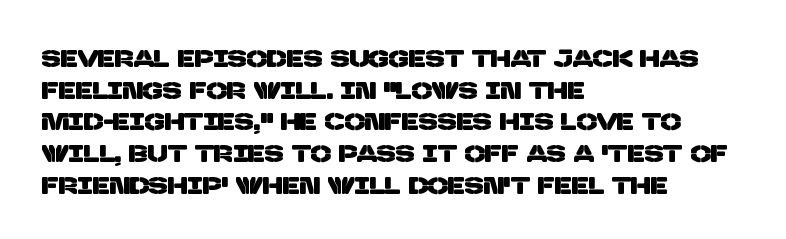
Students, observe: this is what conventionally led text looks like. Glyph-to-glyph distance matches everyday printed text. The lines are quadded left. The strip under each line holds only bare page.
